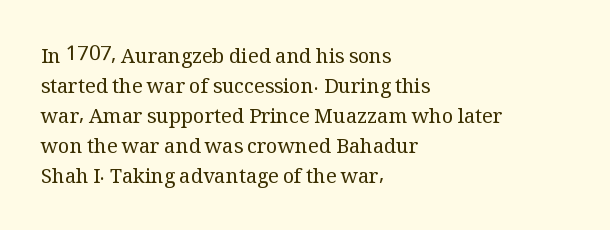
{"italic": "no", "bold": "no", "underline": "no", "align": "left", "line_spacing": "normal", "line_spacing_ratio": 1.5, "letter_spacing": "normal", "letter_spacing_em": 0.0, "glyph_px": 20}
